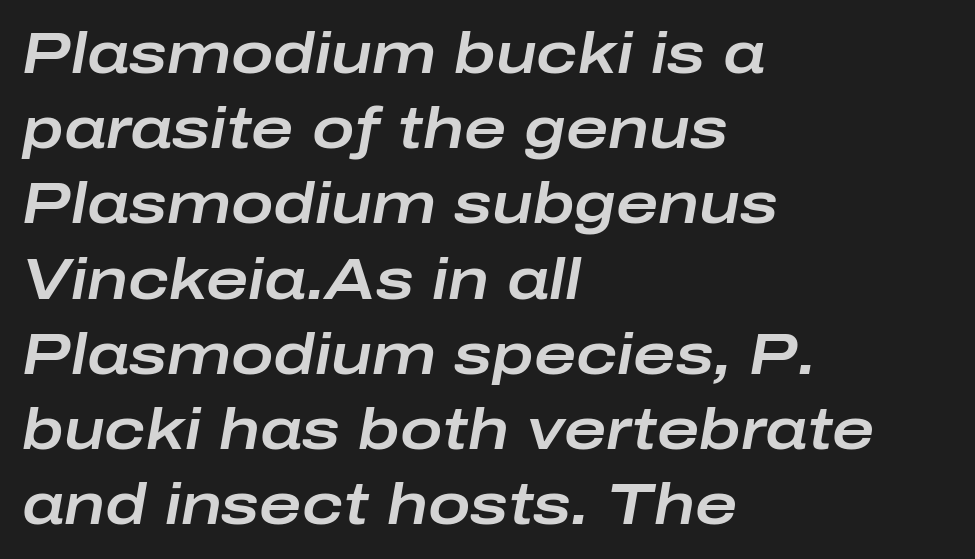
{"italic": "yes", "lean": "right", "slant_degrees": 10, "width": "wide", "stroke_contrast": "low", "x_height": "medium", "monospaced": "no", "underline": "no", "align": "left", "line_spacing": "normal", "line_spacing_ratio": 1.32, "letter_spacing": "normal", "letter_spacing_em": 0.0, "glyph_px": 57}
